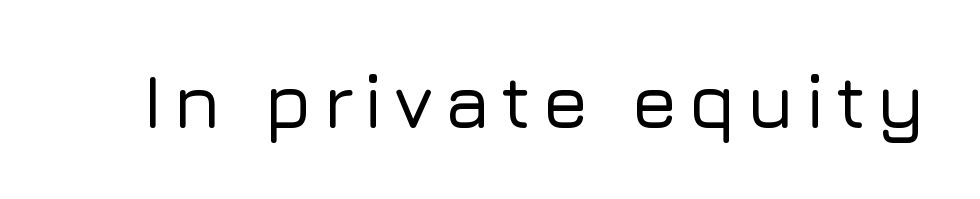
You can tell from the bare stems that sans-serif type was used. Honestly, there is no underline to notice here at all. You can tell it's not italic because the verticals are truly vertical. Proportional: the letters do not fall into vertical columns.
